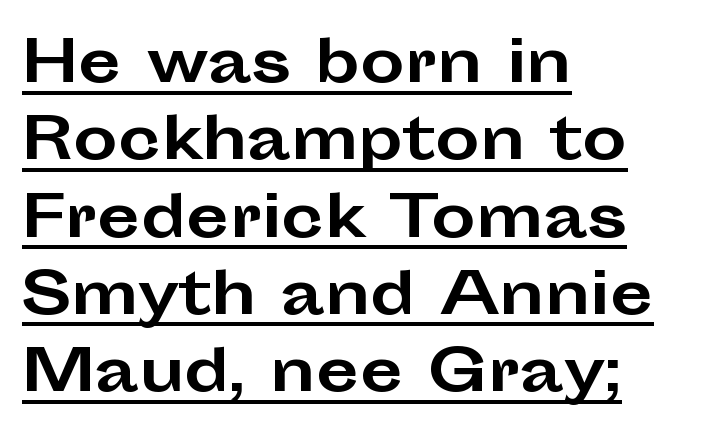
Q: Is the text bold? A: Yes.
Q: Is the text italic (slanted)? A: No, it is upright.
Q: Is the typeface a serif or a sans-serif typeface? A: Sans-serif.
Q: Is the text underlined? A: Yes.
Q: How is the paragraph aligned? A: Left-aligned.
Q: Is the spacing between letters normal or unusually wide? A: Normal.
Q: Is the spacing between lines tight, normal or loose? A: Normal.
Q: Width (condensed, normal, or wide)? A: Wide.
Q: Stroke contrast? A: Low.
Q: x-height? A: Medium.
Q: Monospaced? A: No.
